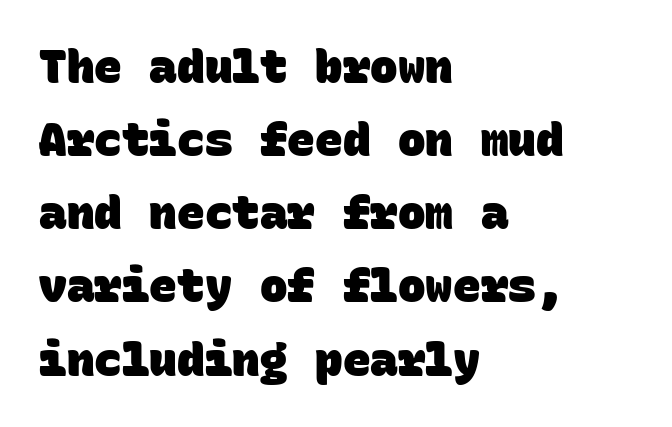
The image shows 46 px heavy sans-serif type, monospaced; set left-aligned, normal line spacing (1.59x), normal letter spacing, not underlined; low stroke contrast and a large x-height.
